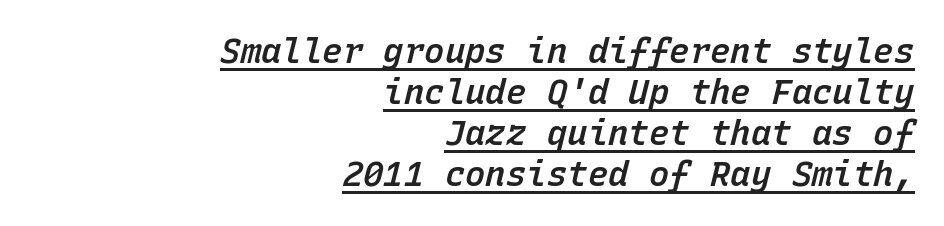
The image shows 34 px semibold type, italic (leaning right), monospaced; set right-aligned, line spacing 1.21x, normal letter spacing, underlined; low stroke contrast and a medium x-height.
